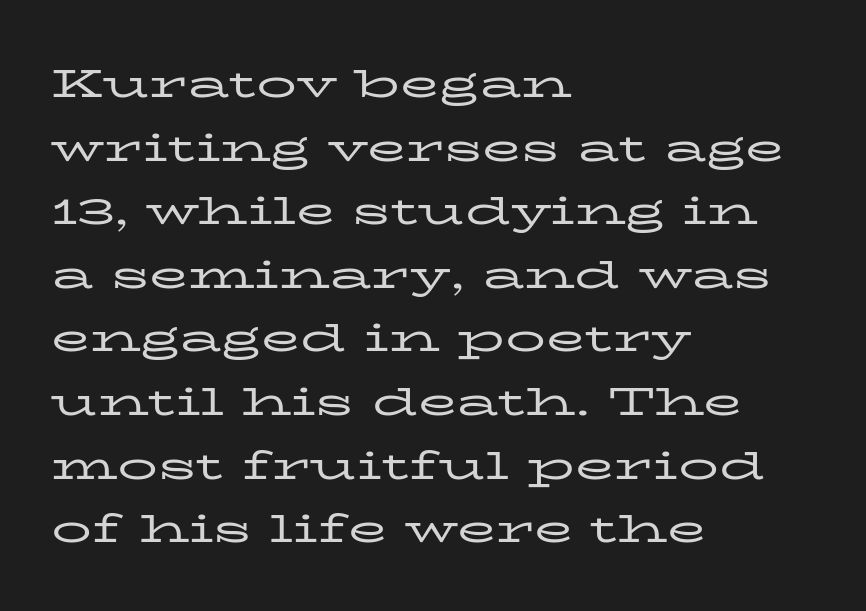
Q: Is the text bold? A: No.
Q: Is the text italic (slanted)? A: No, it is upright.
Q: Is the typeface a serif or a sans-serif typeface? A: Serif.
Q: Is the text underlined? A: No.
Q: How is the paragraph aligned? A: Left-aligned.
Q: Is the spacing between letters normal or unusually wide? A: Normal.
Q: Is the spacing between lines tight, normal or loose? A: Normal.
Q: Width (condensed, normal, or wide)? A: Wide.
Q: Stroke contrast? A: Low.
Q: x-height? A: Medium.
Q: Monospaced? A: No.
